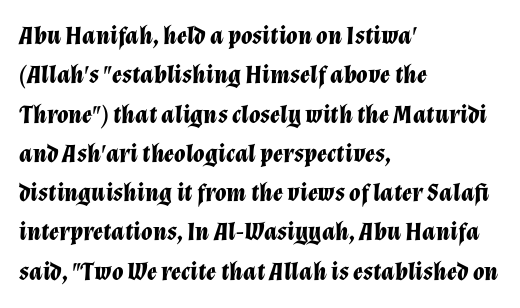
The image shows 26 px bold type, italic (leaning right); set left-aligned, normal line spacing (1.51x), normal letter spacing, not underlined.
